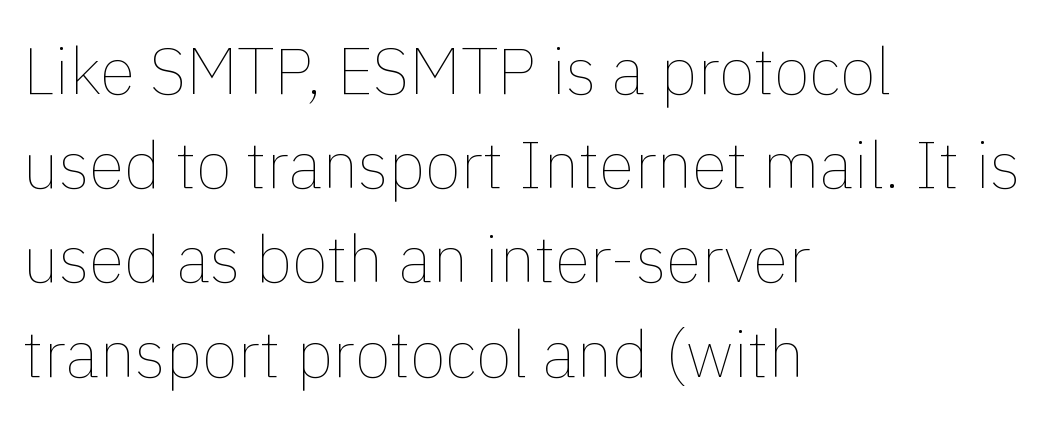
Leading: standard. Each row of text sits above clean, open space. Which margin do the lines hug? The left one — the right edge is uneven. The font's upright variant was chosen for this text. This rendering leaves character spacing at its baseline value. Stems here are at most as thick as an everyday book face.
